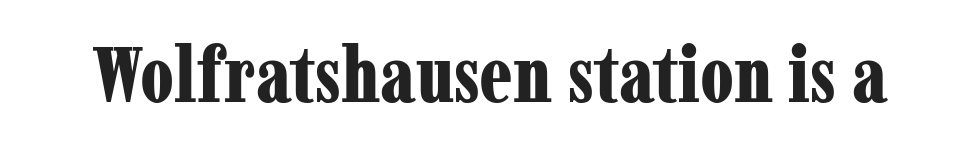
The image shows 79 px bold, condensed serif type, upright; set normal letter spacing, not underlined; low stroke contrast and a medium x-height.
